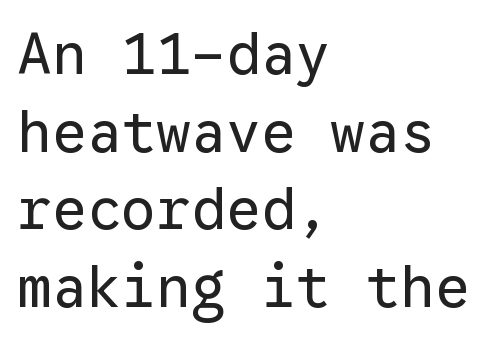
The image shows 58 px regular-weight sans-serif type, upright, monospaced; set left-aligned, normal line spacing (1.34x), normal letter spacing, not underlined; low stroke contrast and a medium x-height.
